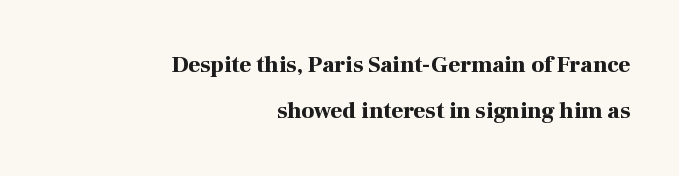
Q: Is the text bold? A: Yes.
Q: Is the text italic (slanted)? A: No, it is upright.
Q: Is the text underlined? A: No.
Q: How is the paragraph aligned? A: Right-aligned.
Q: Is the spacing between letters normal or unusually wide? A: Normal.
Q: Is the spacing between lines tight, normal or loose? A: Loose.
